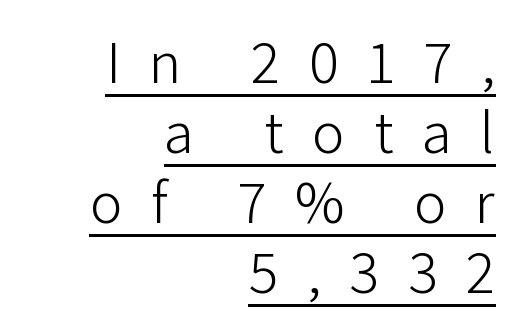
The characters are drawn with everyday or finer stroke widths. The specimen includes a rule beneath the text block's lines. Proportional: the letters do not fall into vertical columns. Each line ends at the same right margin while the left side varies. The block of text is dense from top to bottom, with scant space between rows. The typography opts for an upright posture over an oblique one.
